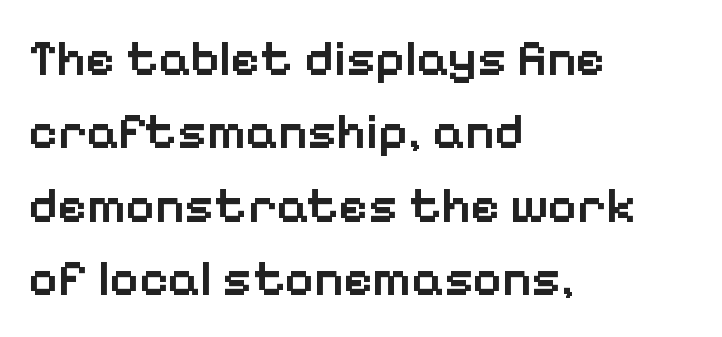
The image shows 50 px semibold sans-serif type, upright; set left-aligned, normal line spacing (1.47x), normal letter spacing, not underlined; low stroke contrast and a medium x-height.
